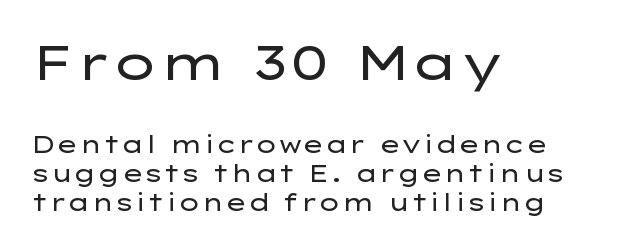
{"serif": "no", "italic": "no", "bold": "no", "weight": "regular", "width": "wide", "stroke_contrast": "low", "x_height": "medium", "monospaced": "no", "underline": "no", "align": "left", "line_spacing_ratio": 1.2, "letter_spacing": "normal", "letter_spacing_em": 0.0, "larger_block": "first", "size_ratio": 2.04, "glyph_px": 49}
